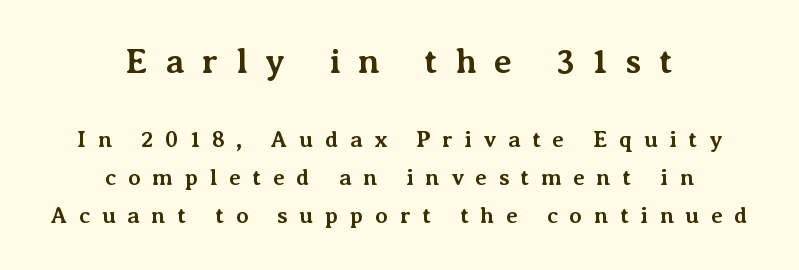
The image shows 35 px bold serif type, upright; set centered, normal line spacing (1.64x), unusually wide letter spacing (+0.5 em), not underlined; the first (top) block is 1.52x larger; medium stroke contrast and a medium x-height.
